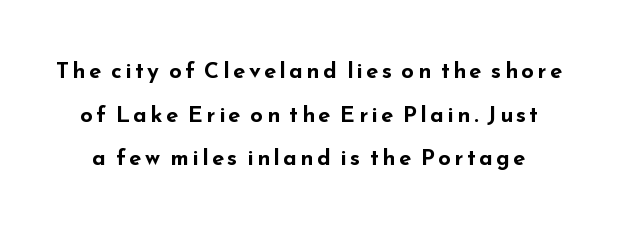
No word sits above an underline. These words are printed bold, with thick strokes throughout. Line spacing here is loose. Is there any slant? The stems are plumb.
